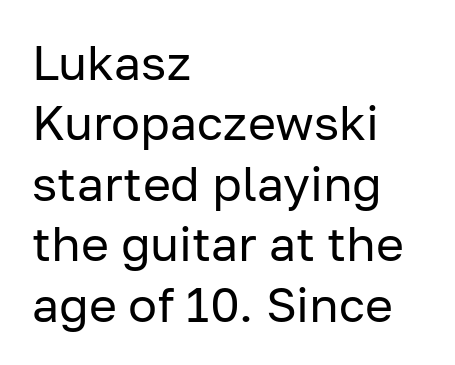
{"serif": "no", "italic": "no", "bold": "no", "weight": "regular", "width": "normal", "stroke_contrast": "low", "x_height": "medium", "monospaced": "no", "underline": "no", "align": "left", "line_spacing": "normal", "line_spacing_ratio": 1.26, "letter_spacing": "normal", "letter_spacing_em": 0.0, "glyph_px": 48}
